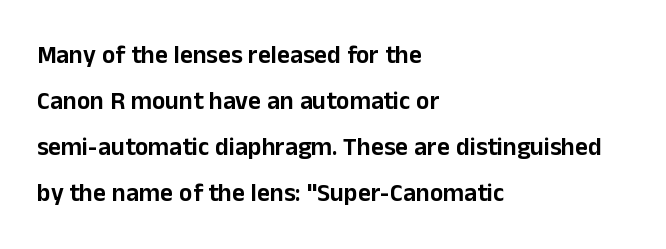
Q: Is the text italic (slanted)? A: No, it is upright.
Q: Is the text underlined? A: No.
Q: How is the paragraph aligned? A: Left-aligned.
Q: Is the spacing between letters normal or unusually wide? A: Normal.
